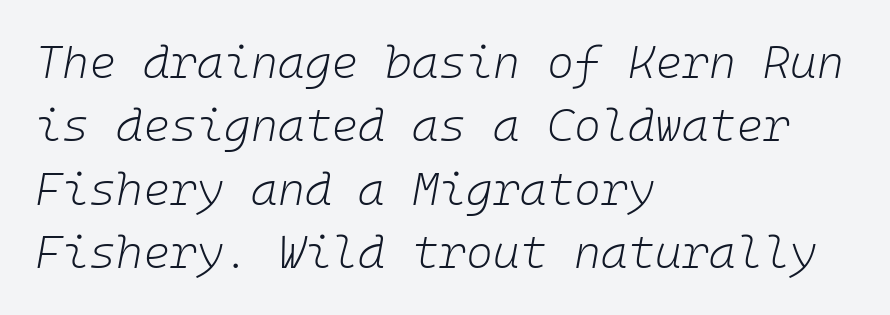
Plain, unruled lines of type. Observe the ordinary spacing: letters are neighbours, not strangers. The cut favours lightness, reaching ordinary text weight at its darkest. Is this a fixed-width face? Yes — each glyph sits in an identical cell. Italic? Definitely — the glyphs are oblique.
